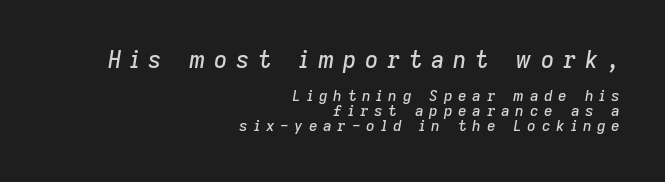
The image shows 23 px text type, italic (leaning right); set right-aligned, tight line spacing (1.0x), unusually wide letter spacing (+0.38 em), not underlined; the first (top) block is 1.53x larger.
